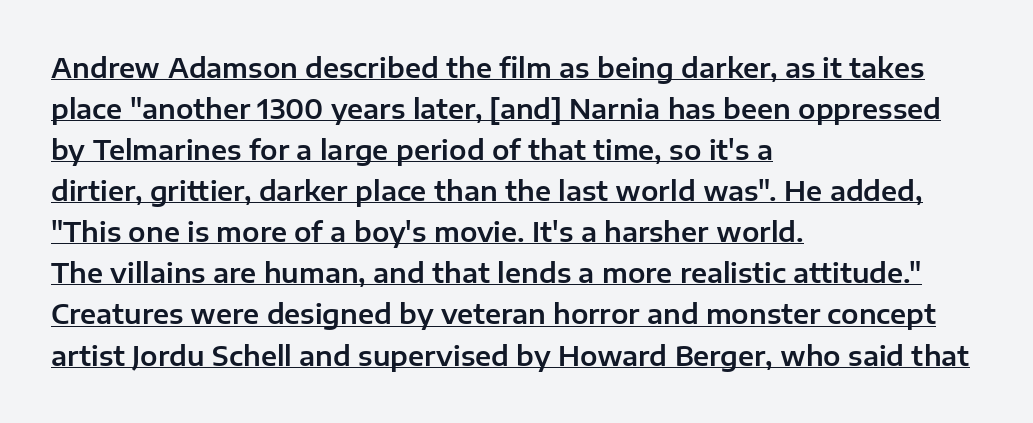
The specimen includes a rule beneath the text block's lines. The block of text has a typical density, with ordinary space between rows. The paragraph has a hard left edge and a soft right edge. Inter-character spacing is left at the font's built-in metrics.
